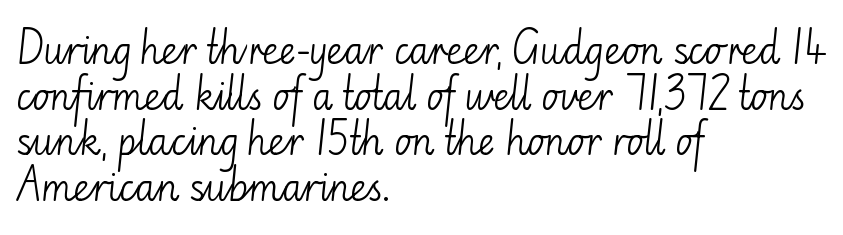
Nothing sits at the stroke ends, so this counts as sans-serif. Notice how the passage keeps a crisp vertical edge on the left only. Anything drawn beneath the words? Only blank space. Spacing between characters is what you'd get straight out of the box.
